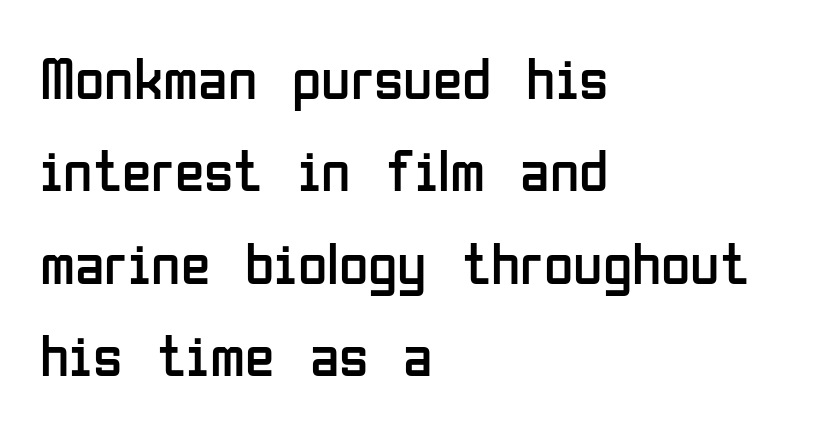
The image shows 60 px regular-weight, condensed sans-serif type, upright; set left-aligned, normal line spacing (1.54x), normal letter spacing, not underlined; low stroke contrast and a medium x-height.
